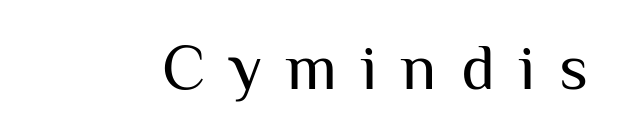
The image shows 65 px regular-weight sans-serif type, upright; set unusually wide letter spacing (+0.37 em), not underlined; medium stroke contrast and a medium x-height.
